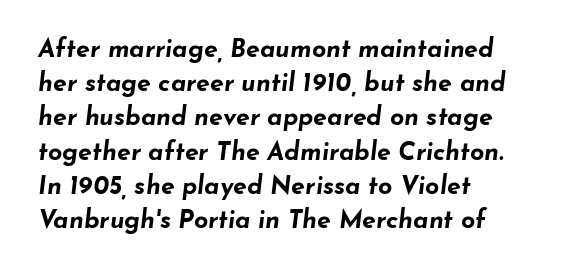
Q: Is the text bold? A: Yes.
Q: Is the text italic (slanted)? A: Yes, it leans right by about 7 degrees.
Q: Is the text underlined? A: No.
Q: How is the paragraph aligned? A: Left-aligned.
Q: Is the spacing between letters normal or unusually wide? A: Normal.
Q: Is the spacing between lines tight, normal or loose? A: Normal.
